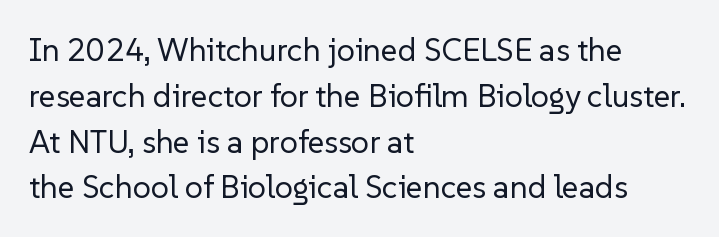
The image shows 32 px regular-weight sans-serif type, upright; set left-aligned, normal line spacing (1.43x), normal letter spacing, not underlined; low stroke contrast and a medium x-height.
